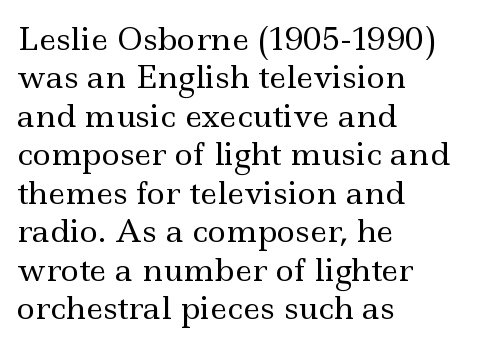
Q: Is the text bold? A: No.
Q: Is the text italic (slanted)? A: No, it is upright.
Q: Is the typeface a serif or a sans-serif typeface? A: Serif.
Q: Is the text underlined? A: No.
Q: How is the paragraph aligned? A: Left-aligned.
Q: Is the spacing between letters normal or unusually wide? A: Normal.
Q: Width (condensed, normal, or wide)? A: Wide.
Q: x-height? A: Small.
Q: Monospaced? A: No.
